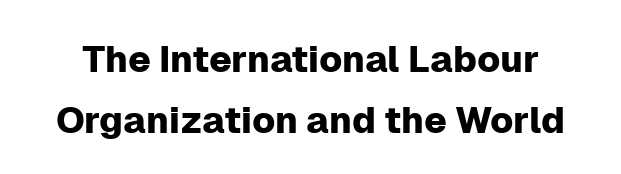
The image shows 37 px sans-serif type, upright; set normal line spacing (1.65x), normal letter spacing, not underlined; low stroke contrast and a medium x-height.
